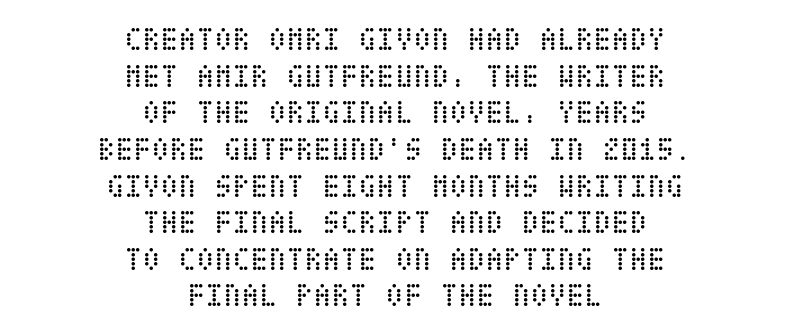
Q: Is the text bold? A: No.
Q: Is the text italic (slanted)? A: No, it is upright.
Q: Is the text underlined? A: No.
Q: How is the paragraph aligned? A: Centered.
Q: Is the spacing between letters normal or unusually wide? A: Normal.
Q: Is the spacing between lines tight, normal or loose? A: Tight.
Q: Width (condensed, normal, or wide)? A: Condensed.
Q: Stroke contrast? A: Low.
Q: x-height? A: Large.
